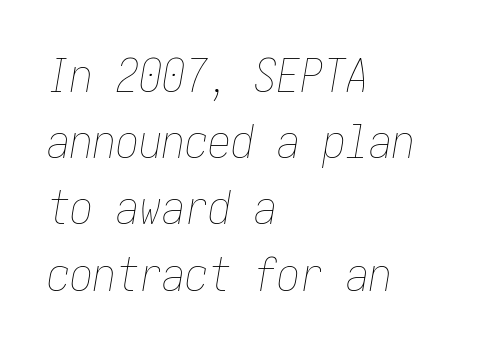
{"italic": "yes", "lean": "right", "slant_degrees": 10, "bold": "no", "weight": "thin", "width": "condensed", "stroke_contrast": "low", "x_height": "medium", "underline": "no", "align": "left", "line_spacing": "normal", "line_spacing_ratio": 1.44, "letter_spacing": "normal", "letter_spacing_em": 0.0, "glyph_px": 46}
